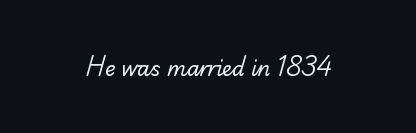
{"bold": "no", "underline": "no", "letter_spacing": "normal", "letter_spacing_em": 0.0, "glyph_px": 20}
